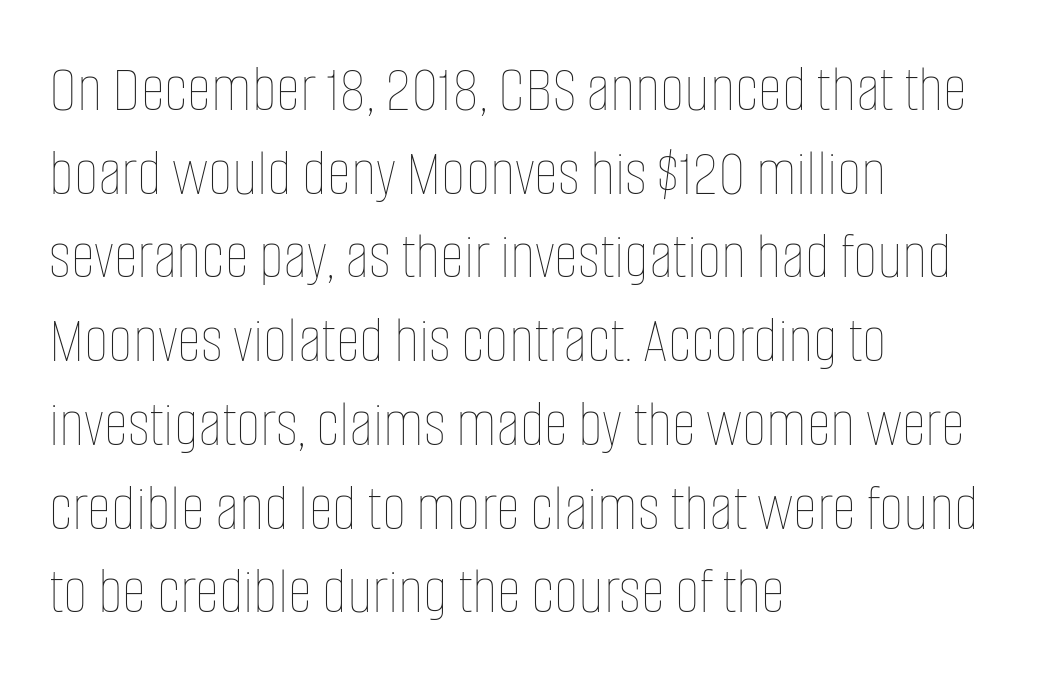
The image shows 67 px thin, condensed type, upright; set left-aligned, normal line spacing (1.25x), normal letter spacing, not underlined; low stroke contrast and a large x-height.
